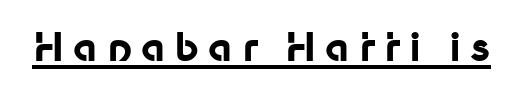
Does the weight exceed regular? Yes, all the way to bold. Someone cranked the tracking dial way up on this one. Each letter keeps its own natural width here, so spacing adapts to shape. This sample uses an upright cut, with every glyph sitting square on the baseline. Nope, no serifs anywhere on these letters.
